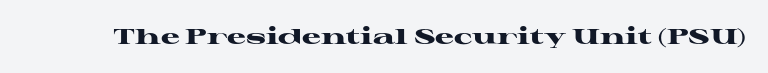
The image shows 21 px bold type, upright; set normal letter spacing, not underlined.
